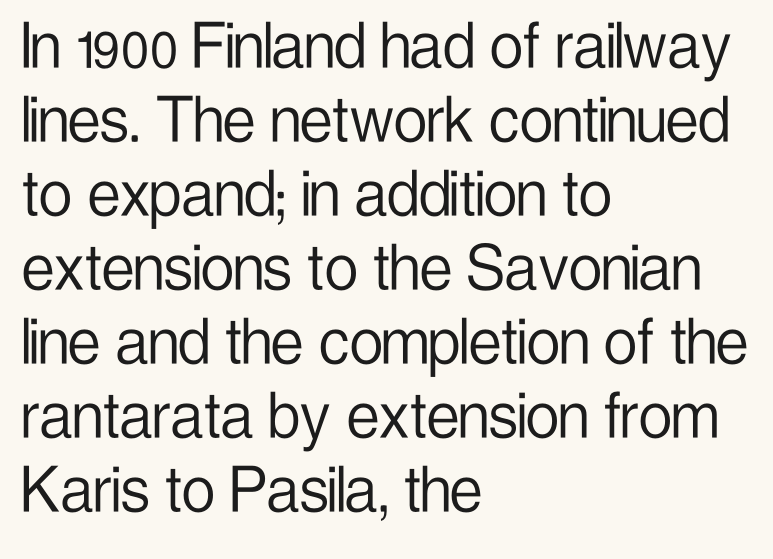
{"serif": "no", "italic": "no", "bold": "no", "weight": "light", "width": "condensed", "stroke_contrast": "low", "x_height": "medium", "monospaced": "no", "underline": "no", "align": "left", "line_spacing": "tight", "line_spacing_ratio": 1.0, "letter_spacing": "normal", "letter_spacing_em": 0.0, "glyph_px": 74}
